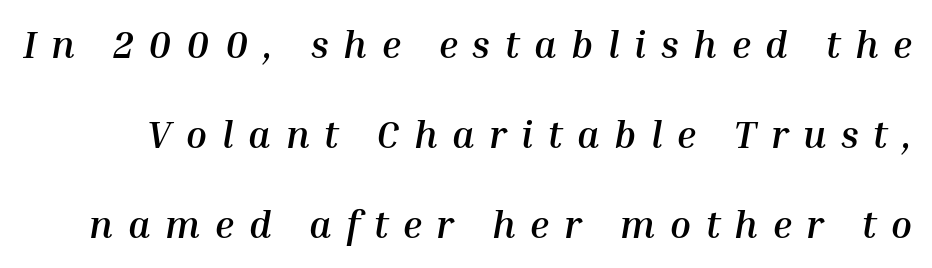
The whole block is typeset with a tilt. This is heavy type, rendered in bold. Notice the wide empty band between every row — that's loose leading. Compared with typical body copy, the letter spacing here is much looser. Think of a printed novel: that variable character pitch is what you see here.
